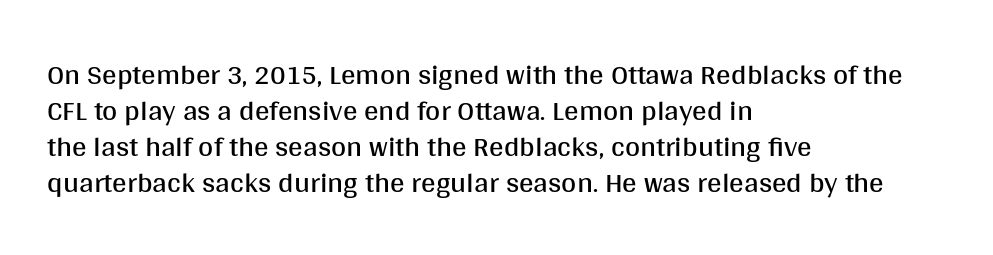
{"serif": "no", "italic": "no", "bold": "no", "weight": "regular", "width": "normal", "stroke_contrast": "medium", "x_height": "large", "monospaced": "no", "underline": "no", "align": "left", "line_spacing_ratio": 1.24, "letter_spacing": "normal", "letter_spacing_em": 0.0, "glyph_px": 29}
